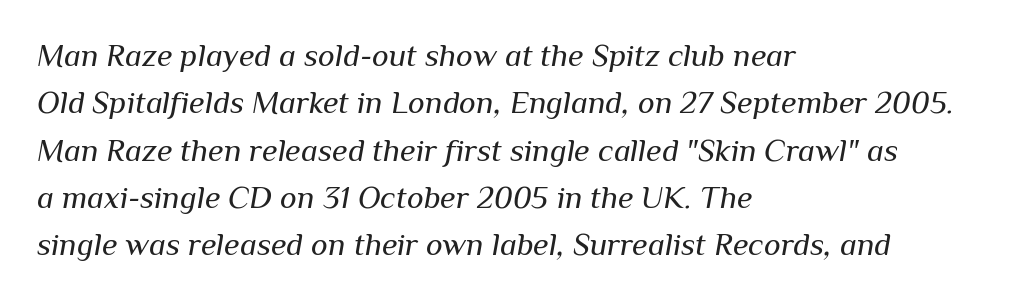
Caption: face not bold, strokes unweighted. Does extra space separate the letters? No, they use regular spacing. Letters rest on an invisible, unmarked baseline. These lines sit exactly where default settings would place them.
